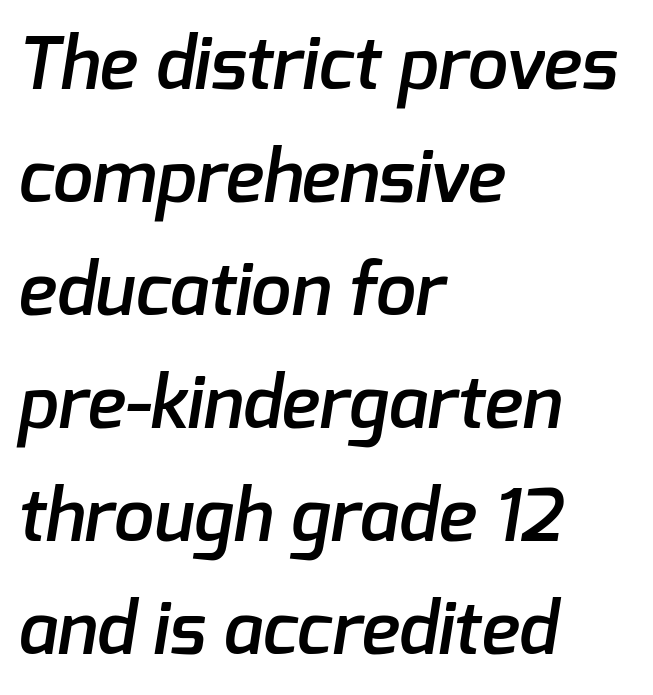
The image shows 72 px semibold sans-serif type; set left-aligned, normal line spacing (1.57x), normal letter spacing, not underlined; low stroke contrast and a medium x-height.
